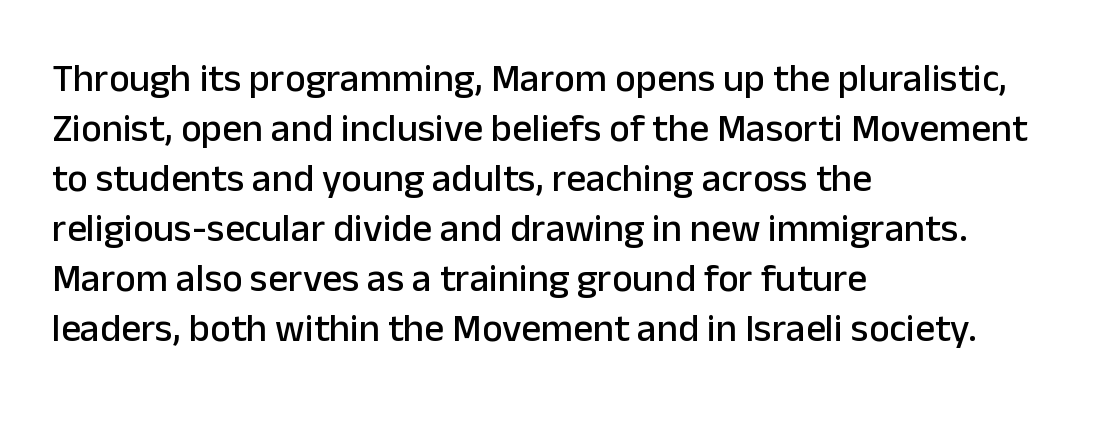
Q: Is the text italic (slanted)? A: No, it is upright.
Q: Is the typeface a serif or a sans-serif typeface? A: Sans-serif.
Q: Is the text underlined? A: No.
Q: How is the paragraph aligned? A: Left-aligned.
Q: Is the spacing between letters normal or unusually wide? A: Normal.
Q: Is the spacing between lines tight, normal or loose? A: Normal.
Q: Width (condensed, normal, or wide)? A: Normal.
Q: Stroke contrast? A: Low.
Q: x-height? A: Medium.
Q: Monospaced? A: No.
